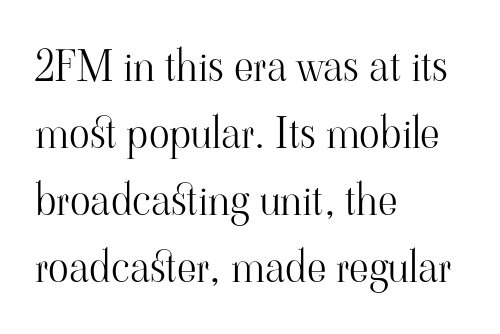
Q: Is the text bold? A: No.
Q: Is the text italic (slanted)? A: No, it is upright.
Q: Is the typeface a serif or a sans-serif typeface? A: Serif.
Q: Is the text underlined? A: No.
Q: How is the paragraph aligned? A: Left-aligned.
Q: Is the spacing between letters normal or unusually wide? A: Normal.
Q: Is the spacing between lines tight, normal or loose? A: Normal.
Q: Width (condensed, normal, or wide)? A: Normal.
Q: Stroke contrast? A: High.
Q: x-height? A: Small.
Q: Monospaced? A: No.
